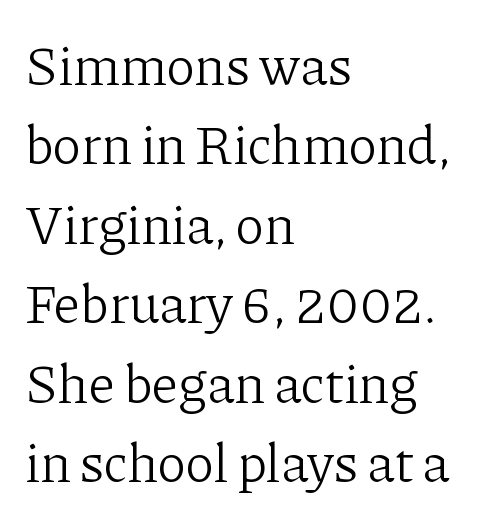
Here the designer chose a conventional face with non-uniform glyph widths. Check the space under the baseline: it is left empty. Type style note: has serifs. The axis of the letterforms is exactly vertical.
